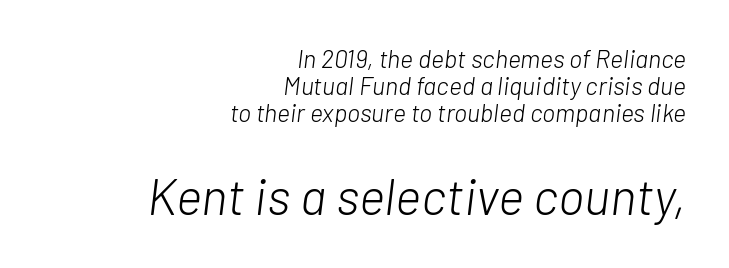
Is this a fixed-width face? No — the glyphs have proportional, varying widths. Tall strokes in this sample are angled rather than plumb. Line spacing here is tight. Top chunk: small. Bottom chunk: large.
